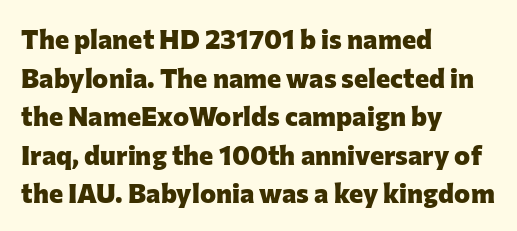
Q: Is the text bold? A: Yes.
Q: Is the text italic (slanted)? A: No, it is upright.
Q: Is the text underlined? A: No.
Q: How is the paragraph aligned? A: Left-aligned.
Q: Is the spacing between letters normal or unusually wide? A: Normal.
Q: Is the spacing between lines tight, normal or loose? A: Normal.
